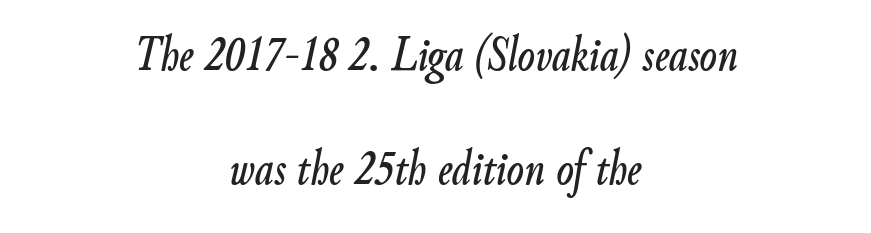
Students, observe: this is what heavily led, spacious text looks like. It's the slanting kind of type. Between one letter and the next there's only the usual sliver of space. Casual observation: everything's sitting right in the middle. Here the designer chose a conventional face with non-uniform glyph widths.
